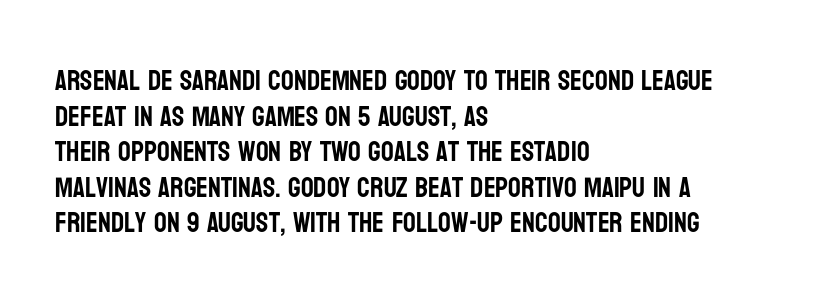
Q: Is the text italic (slanted)? A: No, it is upright.
Q: Is the typeface a serif or a sans-serif typeface? A: Sans-serif.
Q: Is the text underlined? A: No.
Q: How is the paragraph aligned? A: Left-aligned.
Q: Is the spacing between letters normal or unusually wide? A: Normal.
Q: Is the spacing between lines tight, normal or loose? A: Normal.
Q: Width (condensed, normal, or wide)? A: Condensed.
Q: Stroke contrast? A: Low.
Q: x-height? A: Large.
Q: Monospaced? A: No.
